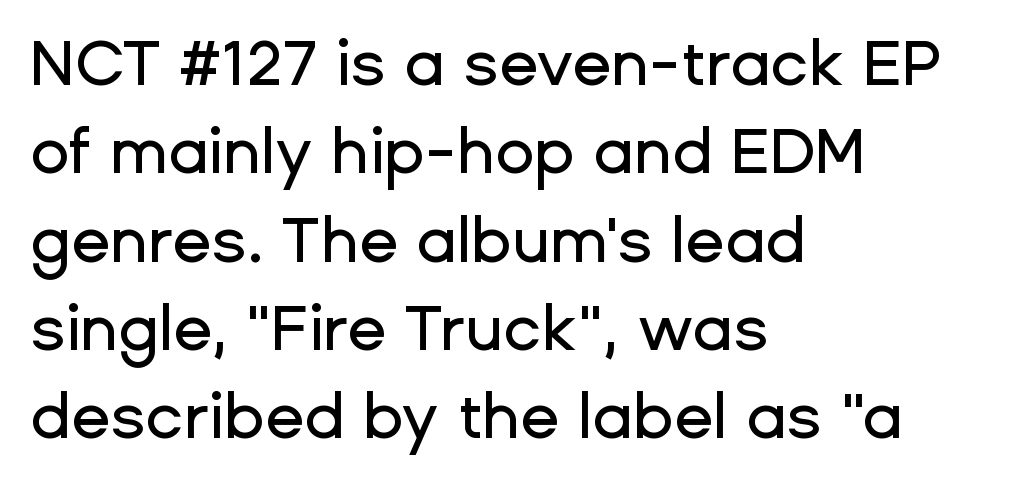
The image shows 64 px sans-serif type, upright; set left-aligned, normal line spacing (1.38x), normal letter spacing, not underlined; low stroke contrast and a medium x-height.
